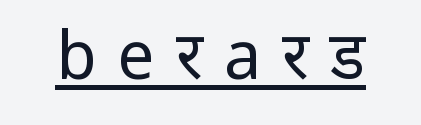
{"serif": "no", "italic": "no", "bold": "no", "weight": "regular", "width": "normal", "stroke_contrast": "low", "x_height": "medium", "monospaced": "no", "underline": "yes", "letter_spacing": "wide", "letter_spacing_em": 0.32, "glyph_px": 66}
